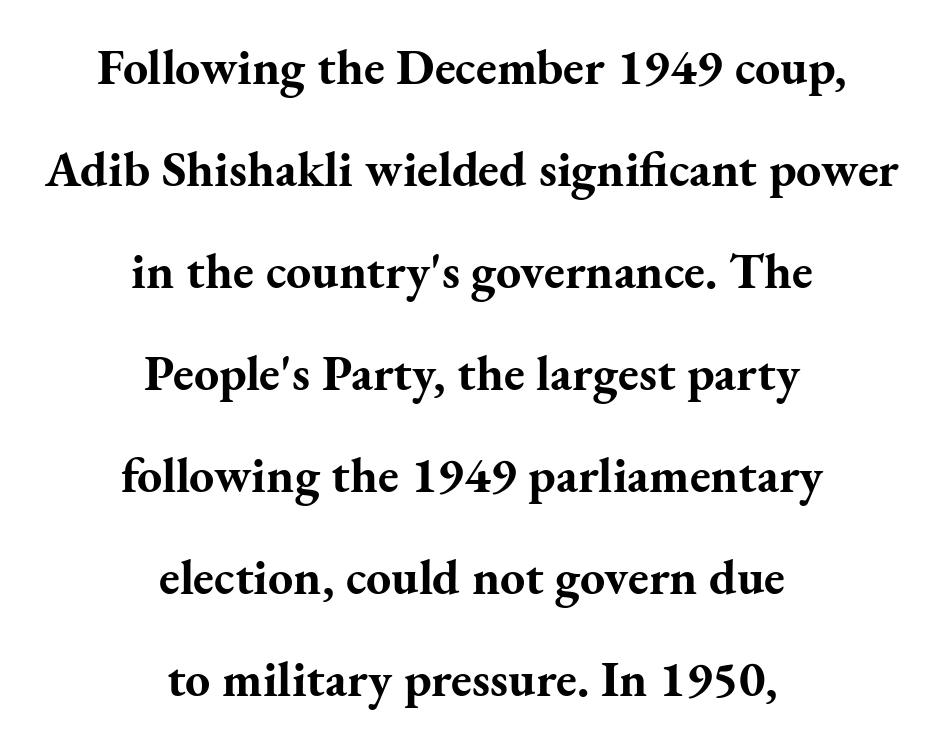
The image shows 50 px bold serif type, upright; set centered, loose line spacing (2.04x), normal letter spacing, not underlined; medium stroke contrast and a small x-height.
